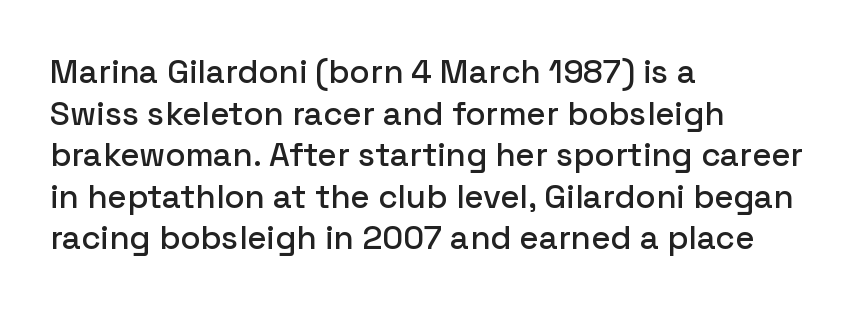
What's the leading like? Ordinary, nothing unusual. Caption: multi-line text, flush left, ragged right. This is sans-serif lettering, the kind often seen on screens and signage. This sample has the flowing, uneven cadence of proportional lettering. This sample uses an upright cut, with every glyph sitting square on the baseline. Inter-character spacing is left at the font's built-in metrics.
